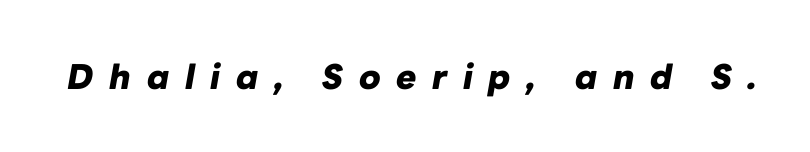
{"italic": "yes", "lean": "right", "slant_degrees": 10, "bold": "yes", "weight": "heavy", "width": "normal", "stroke_contrast": "low", "x_height": "medium", "monospaced": "no", "underline": "no", "letter_spacing": "wide", "letter_spacing_em": 0.46, "glyph_px": 34}
